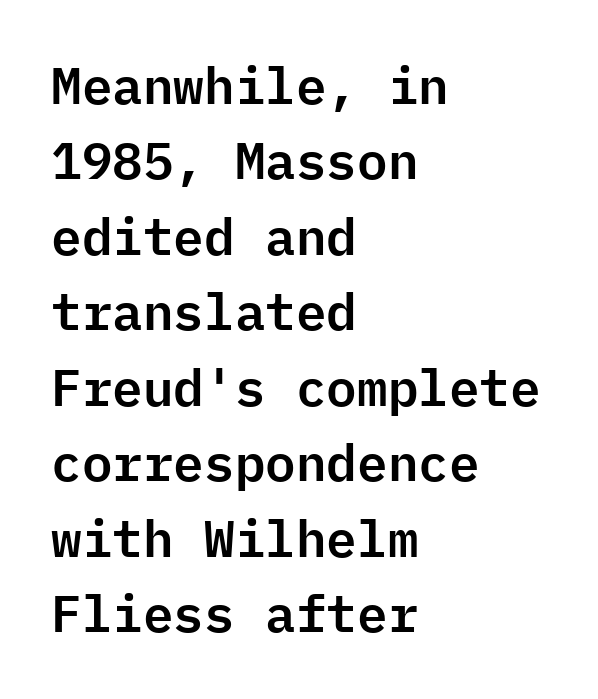
{"serif": "no", "italic": "no", "width": "normal", "stroke_contrast": "low", "x_height": "medium", "monospaced": "yes", "underline": "no", "align": "left", "line_spacing": "normal", "line_spacing_ratio": 1.48, "letter_spacing": "normal", "letter_spacing_em": 0.0, "glyph_px": 51}
